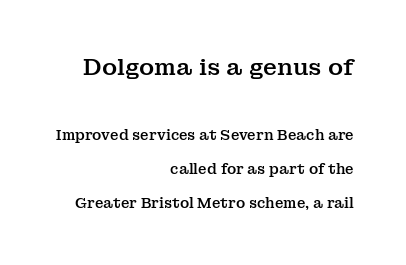
Ordinary non-slanted type is in use. Horizontal alignment here is rightward, an uncommon choice for prose. Look at the tracking — it's just the regular setting, nothing added. The gap between lines stays unmarked. Notice the wide empty band between every row — that's loose leading.
